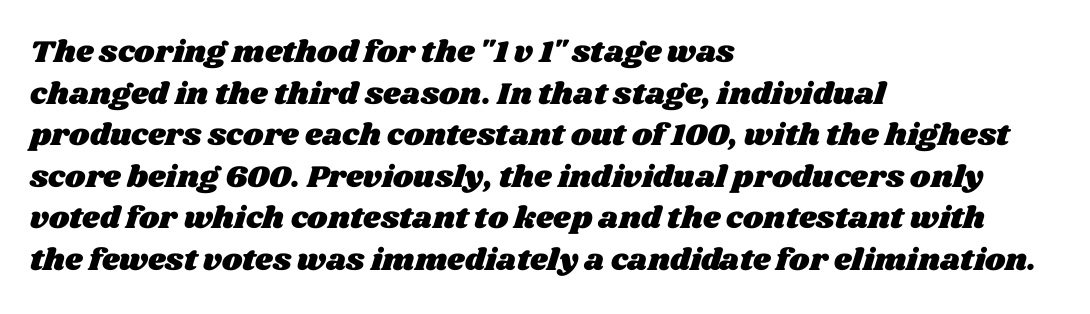
{"width": "wide", "stroke_contrast": "medium", "x_height": "large", "monospaced": "no", "underline": "no", "align": "left", "line_spacing": "normal", "line_spacing_ratio": 1.34, "letter_spacing": "normal", "letter_spacing_em": 0.0, "glyph_px": 31}
